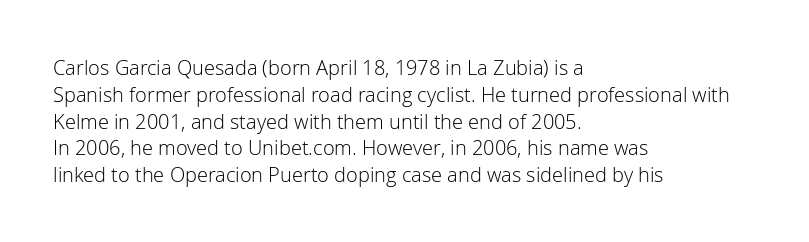
The image shows 20 px text type, upright; set left-aligned, normal line spacing (1.34x), normal letter spacing, not underlined.
